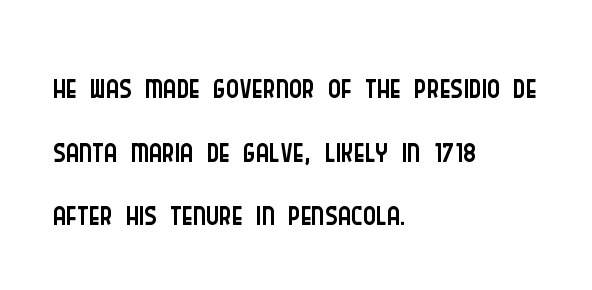
Q: Is the text bold? A: No.
Q: Is the text italic (slanted)? A: No, it is upright.
Q: Is the typeface a serif or a sans-serif typeface? A: Sans-serif.
Q: Is the text underlined? A: No.
Q: How is the paragraph aligned? A: Left-aligned.
Q: Is the spacing between letters normal or unusually wide? A: Normal.
Q: Is the spacing between lines tight, normal or loose? A: Normal.
Q: Width (condensed, normal, or wide)? A: Condensed.
Q: Stroke contrast? A: Low.
Q: x-height? A: Large.
Q: Monospaced? A: No.
